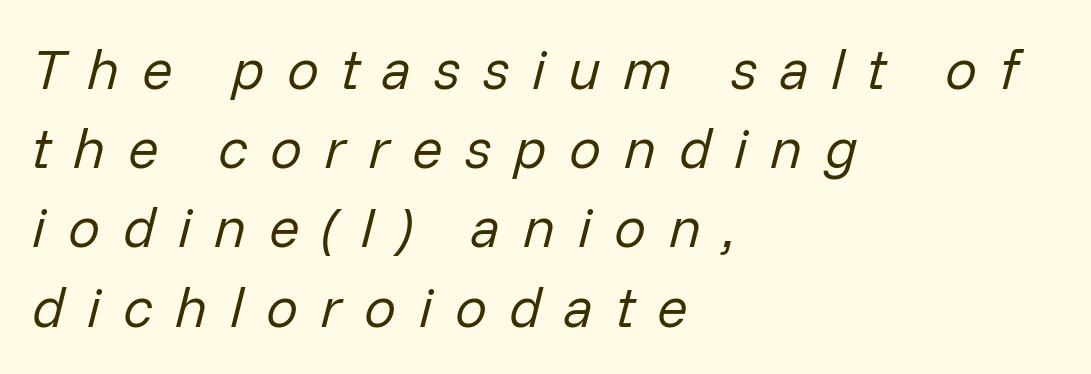
Q: Is the text bold? A: No.
Q: Is the text italic (slanted)? A: Yes, it leans right by about 14 degrees.
Q: Is the text underlined? A: No.
Q: How is the paragraph aligned? A: Left-aligned.
Q: Is the spacing between letters normal or unusually wide? A: Unusually wide.
Q: Is the spacing between lines tight, normal or loose? A: Normal.
Q: Width (condensed, normal, or wide)? A: Normal.
Q: Stroke contrast? A: Low.
Q: x-height? A: Medium.
Q: Monospaced? A: No.
